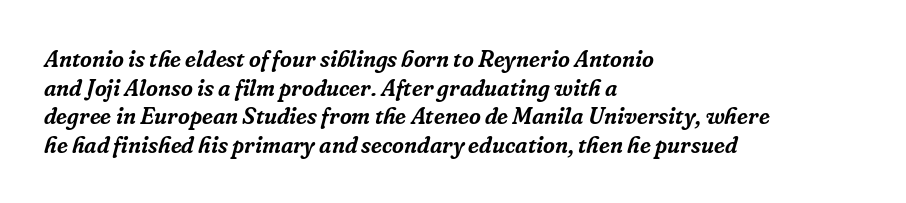
{"italic": "yes", "lean": "right", "slant_degrees": 16, "underline": "no", "align": "left", "line_spacing_ratio": 1.24, "letter_spacing": "normal", "letter_spacing_em": 0.0, "glyph_px": 23}
